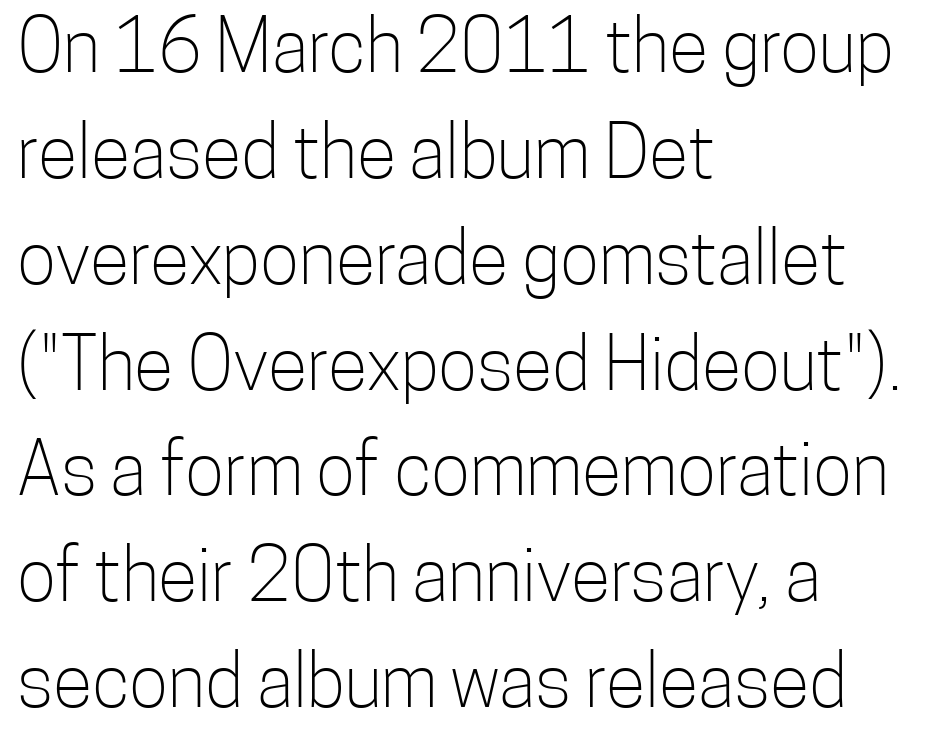
The image shows 73 px light, condensed sans-serif type, upright; set left-aligned, normal line spacing (1.45x), normal letter spacing, not underlined; low stroke contrast and a medium x-height.
